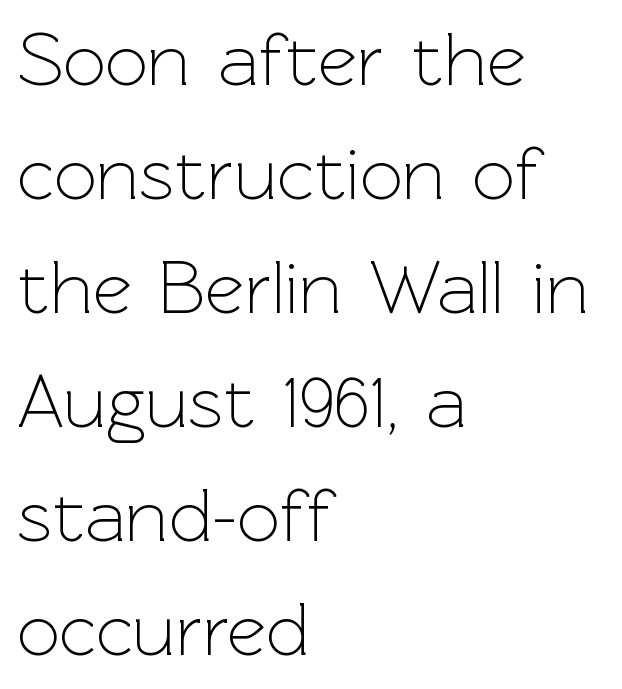
Q: Is the text bold? A: No.
Q: Is the text italic (slanted)? A: No, it is upright.
Q: Is the typeface a serif or a sans-serif typeface? A: Sans-serif.
Q: Is the text underlined? A: No.
Q: How is the paragraph aligned? A: Left-aligned.
Q: Is the spacing between letters normal or unusually wide? A: Normal.
Q: Is the spacing between lines tight, normal or loose? A: Normal.
Q: Width (condensed, normal, or wide)? A: Normal.
Q: x-height? A: Medium.
Q: Monospaced? A: No.
